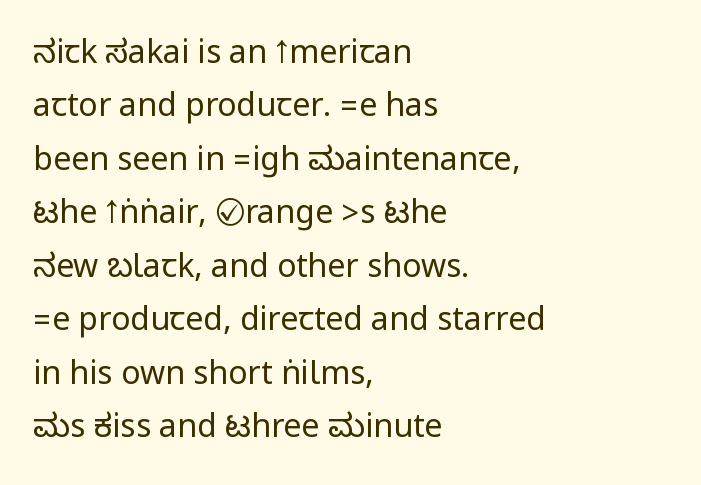
Q: Is the text bold? A: No.
Q: Is the text italic (slanted)? A: No, it is upright.
Q: Is the typeface a serif or a sans-serif typeface? A: Sans-serif.
Q: Is the text underlined? A: No.
Q: How is the paragraph aligned? A: Left-aligned.
Q: Is the spacing between letters normal or unusually wide? A: Normal.
Q: Is the spacing between lines tight, normal or loose? A: Normal.
Q: Width (condensed, normal, or wide)? A: Condensed.
Q: Stroke contrast? A: Low.
